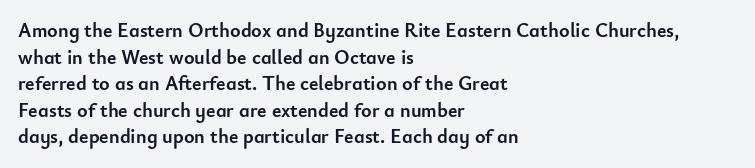
The image shows 20 px bold type, upright; set left-aligned, normal line spacing (1.33x), normal letter spacing, not underlined.
